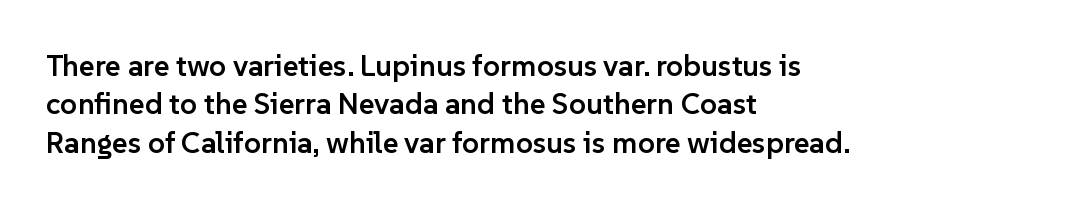
Q: Is the text bold? A: Semi-bold.
Q: Is the text italic (slanted)? A: No, it is upright.
Q: Is the typeface a serif or a sans-serif typeface? A: Sans-serif.
Q: Is the text underlined? A: No.
Q: How is the paragraph aligned? A: Left-aligned.
Q: Is the spacing between letters normal or unusually wide? A: Normal.
Q: Is the spacing between lines tight, normal or loose? A: Normal.
Q: Width (condensed, normal, or wide)? A: Normal.
Q: Stroke contrast? A: Low.
Q: x-height? A: Medium.
Q: Monospaced? A: No.
